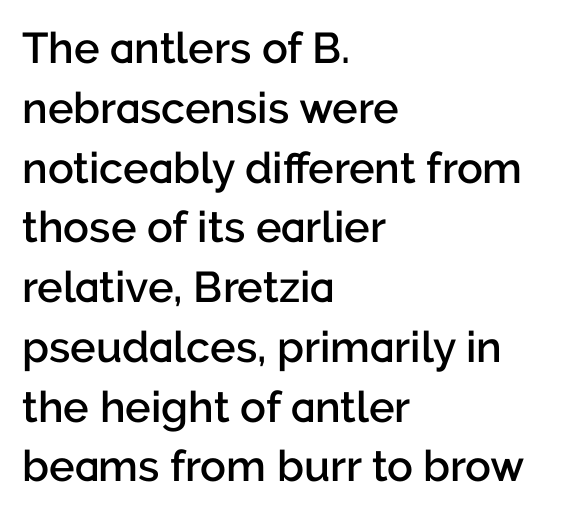
Q: Is the text bold? A: Semi-bold.
Q: Is the text italic (slanted)? A: No, it is upright.
Q: Is the typeface a serif or a sans-serif typeface? A: Sans-serif.
Q: Is the text underlined? A: No.
Q: How is the paragraph aligned? A: Left-aligned.
Q: Is the spacing between letters normal or unusually wide? A: Normal.
Q: Is the spacing between lines tight, normal or loose? A: Normal.
Q: Width (condensed, normal, or wide)? A: Normal.
Q: Stroke contrast? A: Low.
Q: x-height? A: Medium.
Q: Monospaced? A: No.
